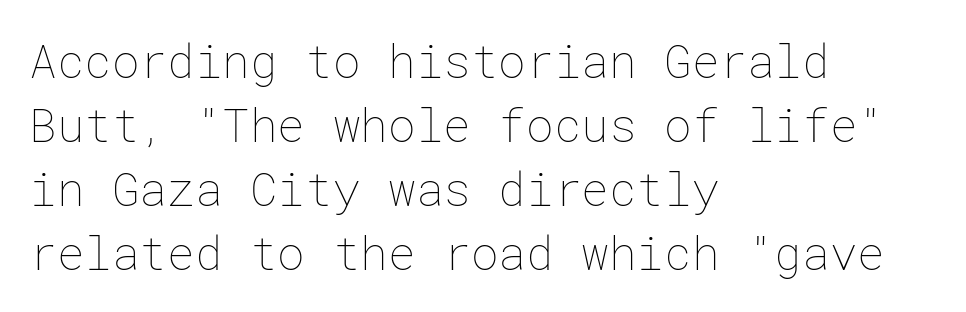
The image shows 46 px thin type, upright; set left-aligned, normal line spacing (1.39x), normal letter spacing, not underlined; low stroke contrast and a medium x-height.
